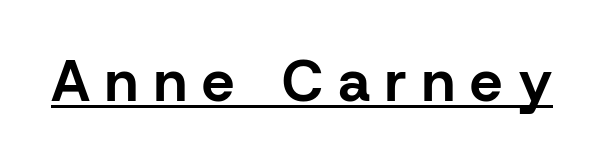
The image shows 58 px bold sans-serif type, upright; set unusually wide letter spacing (+0.26 em), underlined; low stroke contrast and a medium x-height.
